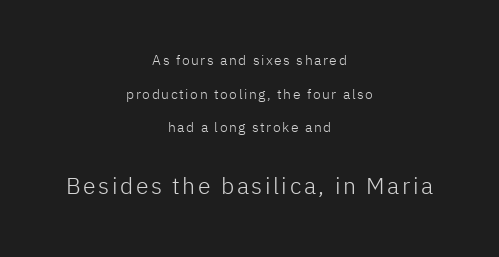
The image shows 23 px text type, upright; set centered, loose line spacing (2.4x), not underlined; the second (bottom) block is 1.64x larger.
